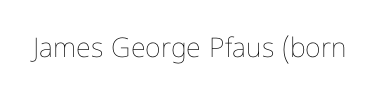
Q: Is the text bold? A: No.
Q: Is the text italic (slanted)? A: No, it is upright.
Q: Is the text underlined? A: No.
Q: Is the spacing between letters normal or unusually wide? A: Normal.
